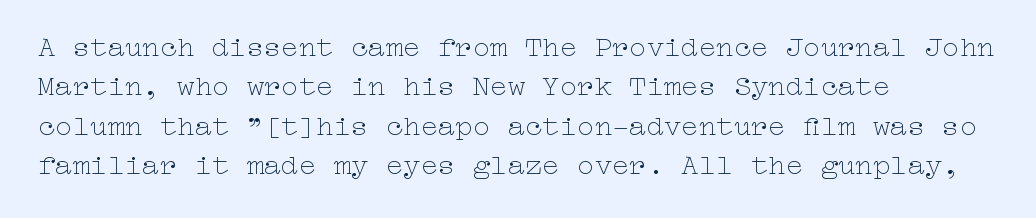
These lines stack with their left ends in a neat column. Tracking value appears to be zero — textbook default spacing. A typesetter would call this leading conventional body-copy spacing. Stroke mass is kept to a normal reading level or below.
